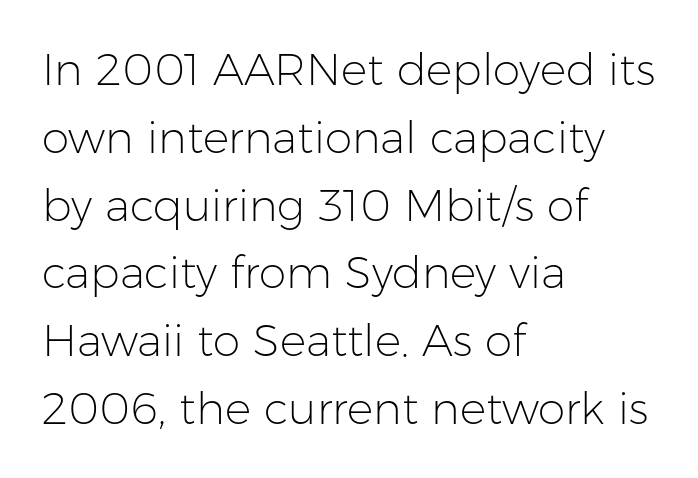
Casual observation: everything's shoved over to the left. The line texture is even and compact thanks to regular tracking. You can tell it's not italic because the verticals are truly vertical. The font is comparable to plain body text, perhaps lighter. Descender tails drop into unmarked territory. Each letter keeps its own natural width here, so spacing adapts to shape.
